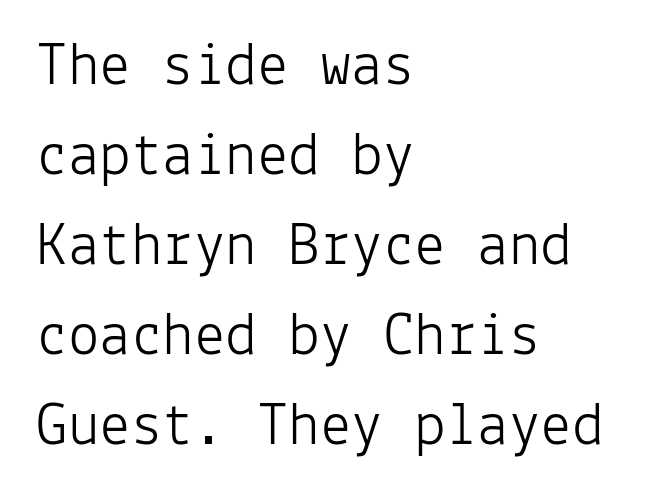
Q: Is the text bold? A: No.
Q: Is the text italic (slanted)? A: No, it is upright.
Q: Is the typeface a serif or a sans-serif typeface? A: Sans-serif.
Q: Is the text underlined? A: No.
Q: How is the paragraph aligned? A: Left-aligned.
Q: Is the spacing between letters normal or unusually wide? A: Normal.
Q: Is the spacing between lines tight, normal or loose? A: Normal.
Q: Width (condensed, normal, or wide)? A: Normal.
Q: Stroke contrast? A: Low.
Q: x-height? A: Medium.
Q: Monospaced? A: Yes.
